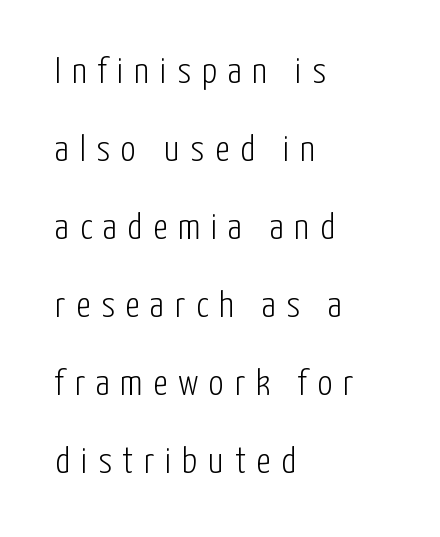
Q: Is the text bold? A: No.
Q: Is the text italic (slanted)? A: No, it is upright.
Q: Is the typeface a serif or a sans-serif typeface? A: Sans-serif.
Q: Is the text underlined? A: No.
Q: How is the paragraph aligned? A: Left-aligned.
Q: Is the spacing between letters normal or unusually wide? A: Unusually wide.
Q: Is the spacing between lines tight, normal or loose? A: Loose.
Q: Width (condensed, normal, or wide)? A: Condensed.
Q: Stroke contrast? A: Low.
Q: x-height? A: Medium.
Q: Monospaced? A: No.
